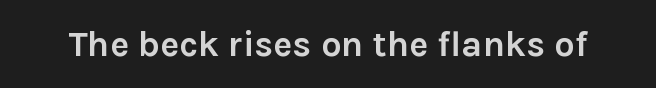
Q: Is the text bold? A: Yes.
Q: Is the text italic (slanted)? A: No, it is upright.
Q: Is the typeface a serif or a sans-serif typeface? A: Sans-serif.
Q: Is the text underlined? A: No.
Q: Is the spacing between letters normal or unusually wide? A: Normal.
Q: Width (condensed, normal, or wide)? A: Normal.
Q: Stroke contrast? A: Low.
Q: x-height? A: Medium.
Q: Monospaced? A: No.
